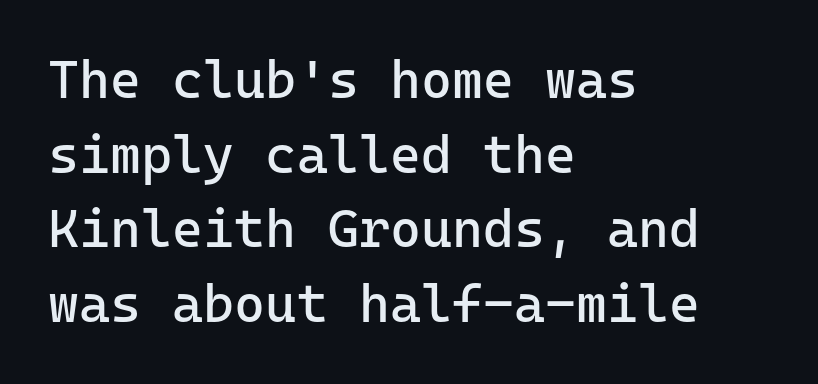
Q: Is the text bold? A: No.
Q: Is the text italic (slanted)? A: No, it is upright.
Q: Is the typeface a serif or a sans-serif typeface? A: Sans-serif.
Q: Is the text underlined? A: No.
Q: How is the paragraph aligned? A: Left-aligned.
Q: Is the spacing between letters normal or unusually wide? A: Normal.
Q: Is the spacing between lines tight, normal or loose? A: Normal.
Q: Width (condensed, normal, or wide)? A: Normal.
Q: Stroke contrast? A: Low.
Q: x-height? A: Medium.
Q: Monospaced? A: Yes.
